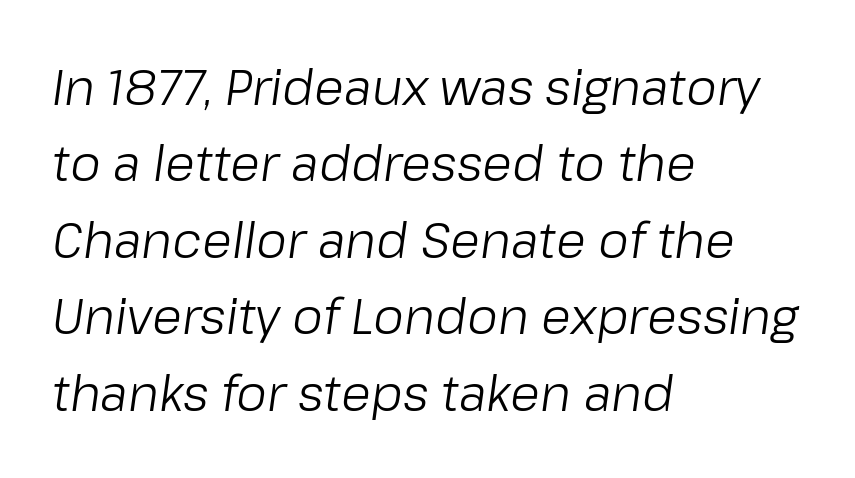
Q: Is the text bold? A: No.
Q: Is the text italic (slanted)? A: Yes, it leans right by about 8 degrees.
Q: Is the text underlined? A: No.
Q: How is the paragraph aligned? A: Left-aligned.
Q: Is the spacing between letters normal or unusually wide? A: Normal.
Q: Is the spacing between lines tight, normal or loose? A: Normal.
Q: Width (condensed, normal, or wide)? A: Normal.
Q: Stroke contrast? A: Low.
Q: x-height? A: Medium.
Q: Monospaced? A: No.
